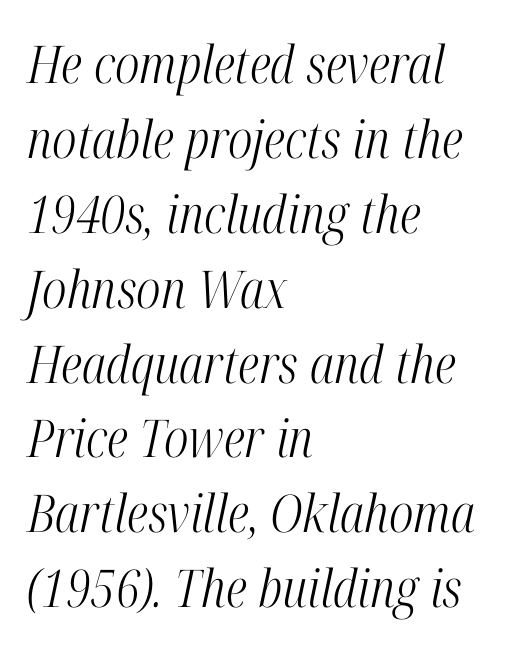
An italicized treatment has been applied to the whole sample. Compared with typical body copy, the letter spacing here is the same. Here the designer chose a conventional face with non-uniform glyph widths. Teacher's note: observe the even left margin — that is flush-left alignment. The font is comparable to plain body text, perhaps lighter. How would I describe the line gaps? Plain and ordinary.
